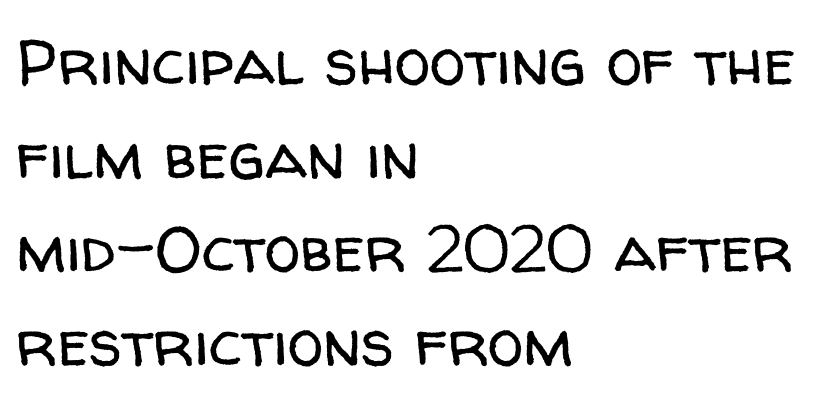
The image shows 65 px regular-weight sans-serif type, upright; set left-aligned, normal line spacing (1.44x), normal letter spacing, not underlined; low stroke contrast and a medium x-height.
